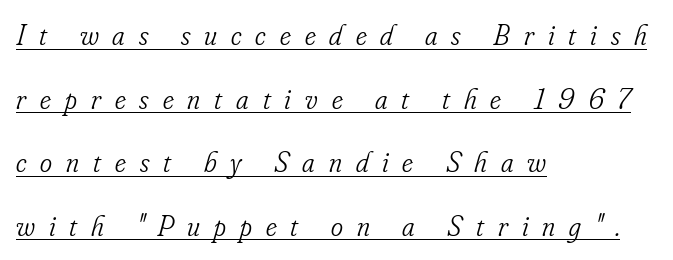
Between one letter and the next there's a generous, obvious gap. Style check: oblique. This is underlined copy, the kind a proofreader might mark for attention. In CSS terms this would be text-align: left. Looks like regular typesetting: each glyph gets only the width it needs.
